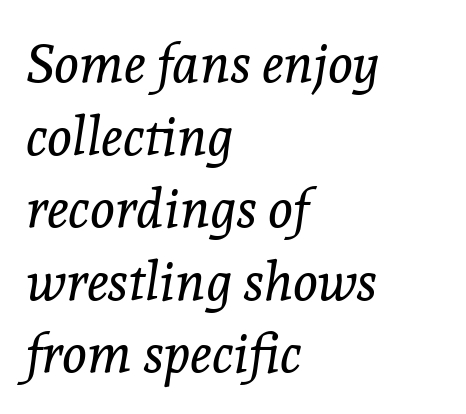
{"serif": "yes", "italic": "yes", "lean": "right", "slant_degrees": 8, "bold": "no", "weight": "regular", "width": "normal", "x_height": "medium", "monospaced": "no", "underline": "no", "align": "left", "line_spacing": "normal", "line_spacing_ratio": 1.37, "letter_spacing": "normal", "letter_spacing_em": 0.0, "glyph_px": 53}
